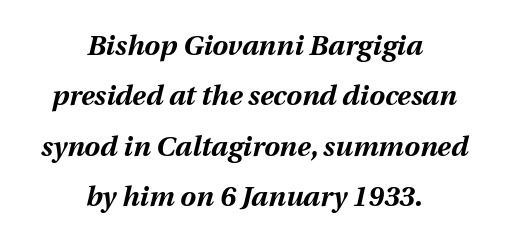
Beneath every word, the page is bare. The axis of the letterforms is tilted away from vertical. This is heavy type, rendered in bold. Between one letter and the next there's only the usual sliver of space. Think of a printed novel: that variable character pitch is what you see here.
